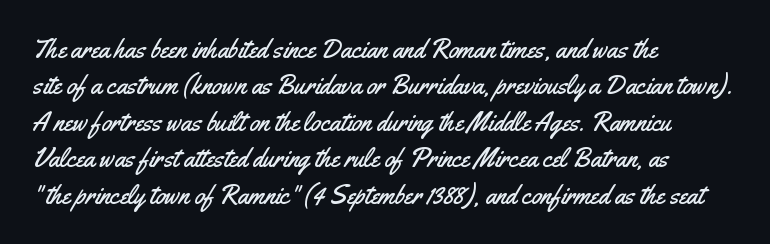
{"underline": "no", "align": "left", "line_spacing": "normal", "line_spacing_ratio": 1.4, "letter_spacing": "normal", "letter_spacing_em": 0.0, "glyph_px": 26}
